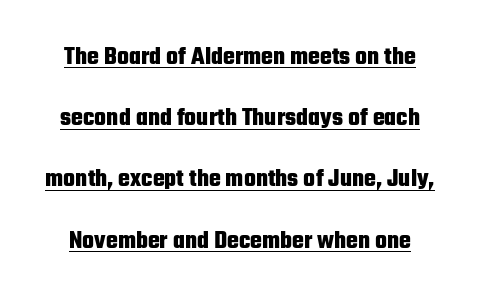
{"italic": "no", "bold": "yes", "underline": "yes", "line_spacing": "loose", "line_spacing_ratio": 2.45, "letter_spacing": "normal", "letter_spacing_em": 0.0, "glyph_px": 25}
